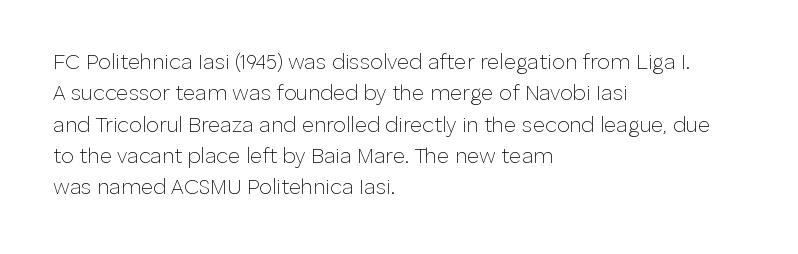
Ordinary non-slanted type is in use. Honestly, the row spacing looks completely unremarkable. These lines keep a tight, regular rhythm from letter to letter. These lines stack with their left ends in a neat column.
